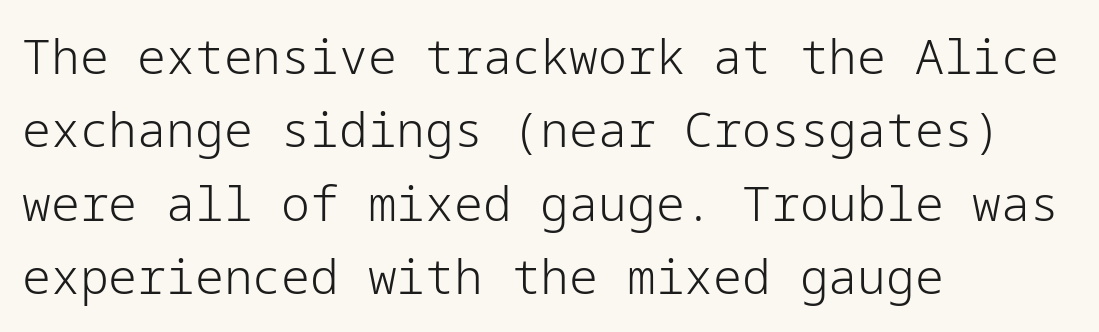
{"serif": "no", "italic": "no", "bold": "no", "weight": "light", "width": "normal", "stroke_contrast": "low", "x_height": "medium", "underline": "no", "align": "left", "line_spacing": "normal", "line_spacing_ratio": 1.53, "letter_spacing": "normal", "letter_spacing_em": 0.0, "glyph_px": 48}
